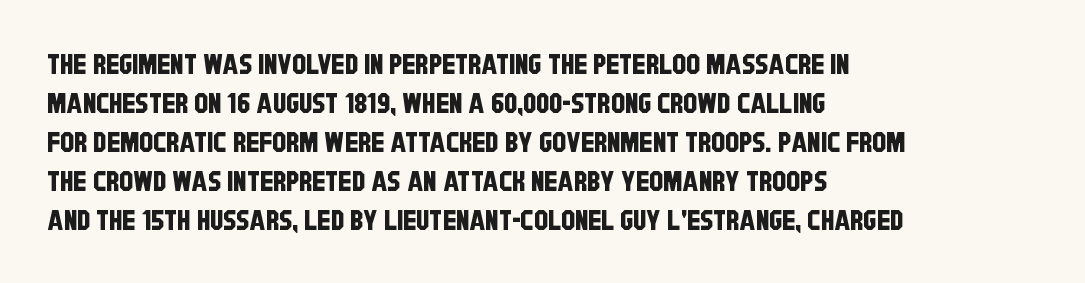
Interline gaps are of average width in this sample. Words float on clear page, feet unadorned. The passage shown is typed in a proportional face where columns would drift. Each line starts at the same left margin while the right side varies.
